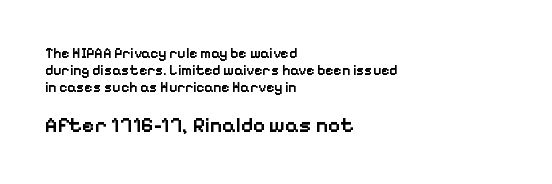
{"italic": "no", "bold": "semi", "underline": "no", "align": "left", "line_spacing_ratio": 1.2, "letter_spacing": "normal", "letter_spacing_em": 0.0, "larger_block": "second", "size_ratio": 1.5, "glyph_px": 21}
